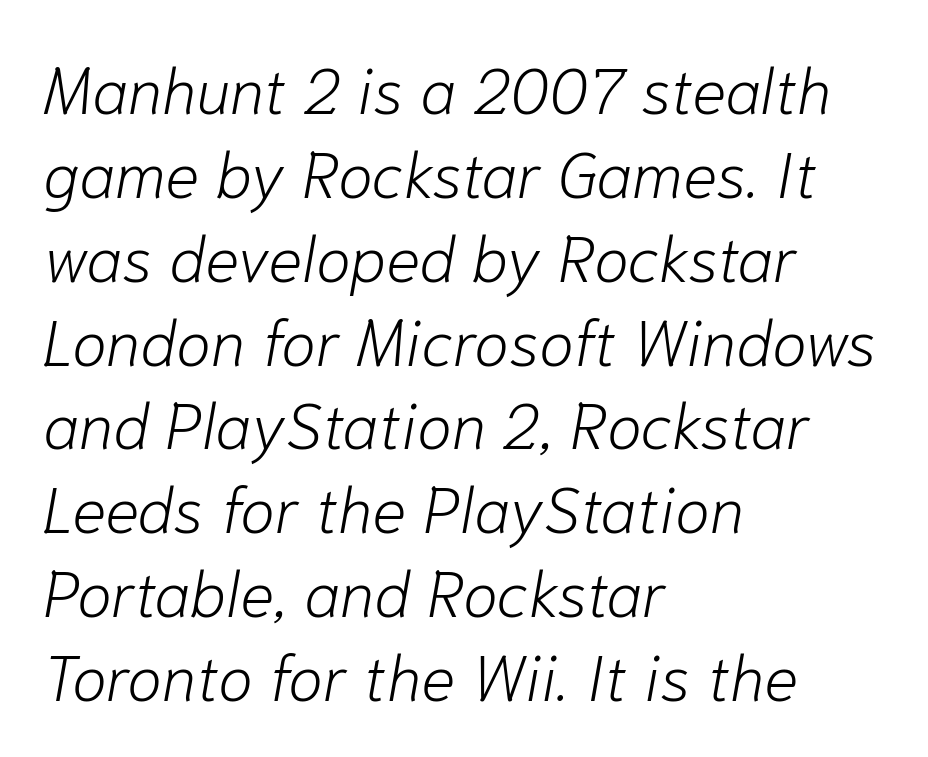
The image shows 64 px light type, italic (leaning right); set left-aligned, normal line spacing (1.31x), normal letter spacing, not underlined; low stroke contrast and a medium x-height.
